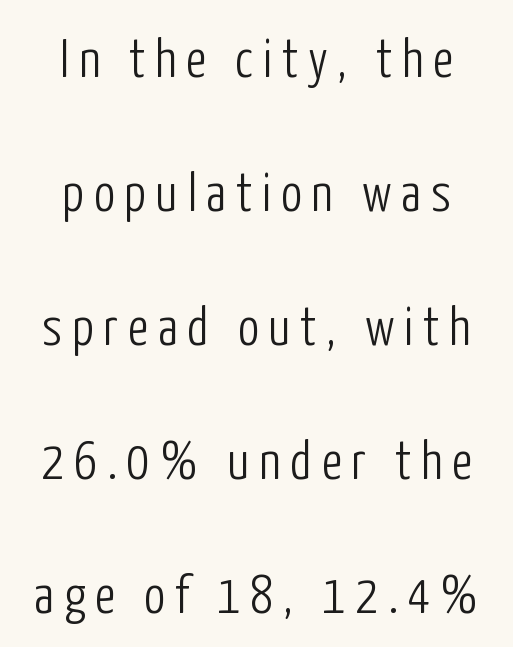
{"serif": "no", "italic": "no", "bold": "no", "weight": "light", "width": "condensed", "stroke_contrast": "low", "x_height": "medium", "monospaced": "no", "underline": "no", "align": "center", "line_spacing": "loose", "line_spacing_ratio": 2.48, "glyph_px": 54}
